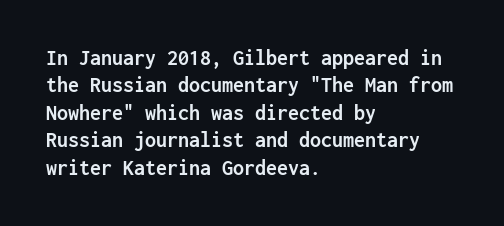
{"italic": "no", "bold": "yes", "underline": "no", "align": "left", "line_spacing": "normal", "line_spacing_ratio": 1.25, "letter_spacing": "normal", "letter_spacing_em": 0.0, "glyph_px": 22}
